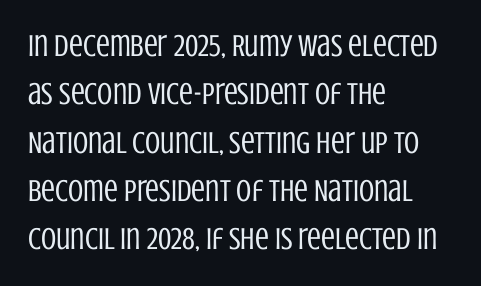
The image shows 31 px regular-weight, condensed sans-serif type, upright; set left-aligned, normal line spacing (1.56x), normal letter spacing, not underlined; low stroke contrast and a large x-height.
